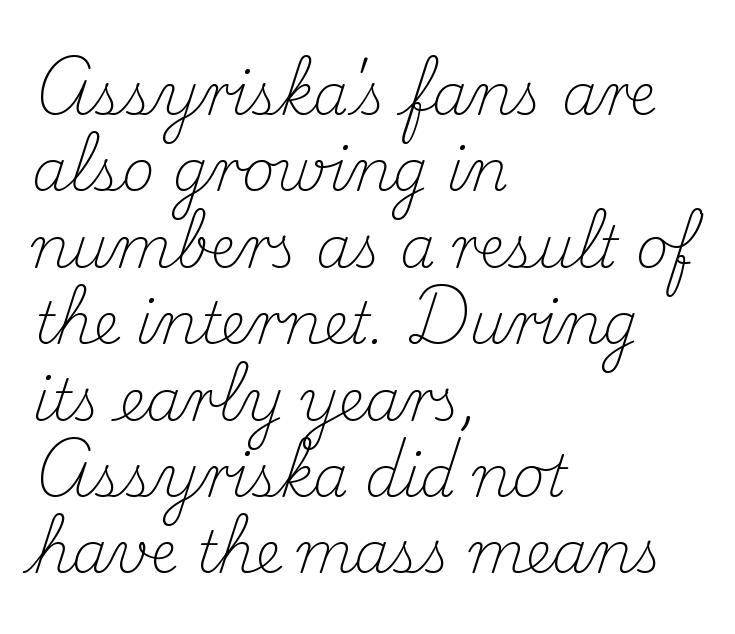
Look at the bottom of the vertical strokes: they flare into serifs here. The strokes are not fattened; the text isn't bold. The space beneath each line is pristine and unruled. The lines are quadded left. Short note: letters normally spaced.
